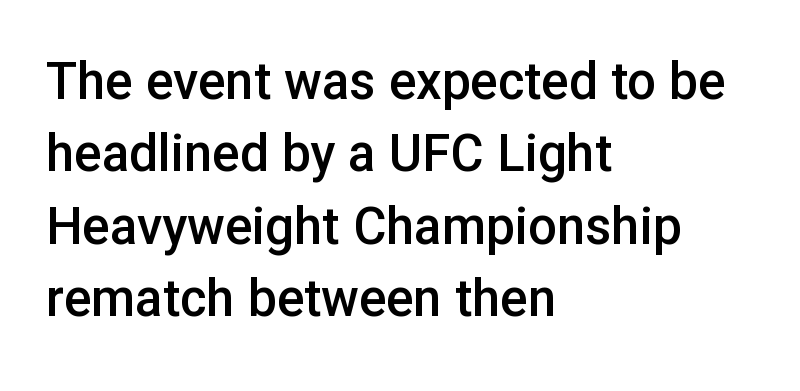
{"serif": "no", "italic": "no", "bold": "semi", "weight": "semibold", "width": "normal", "stroke_contrast": "low", "x_height": "medium", "monospaced": "no", "underline": "no", "align": "left", "line_spacing": "normal", "line_spacing_ratio": 1.42, "letter_spacing": "normal", "letter_spacing_em": 0.0, "glyph_px": 51}
